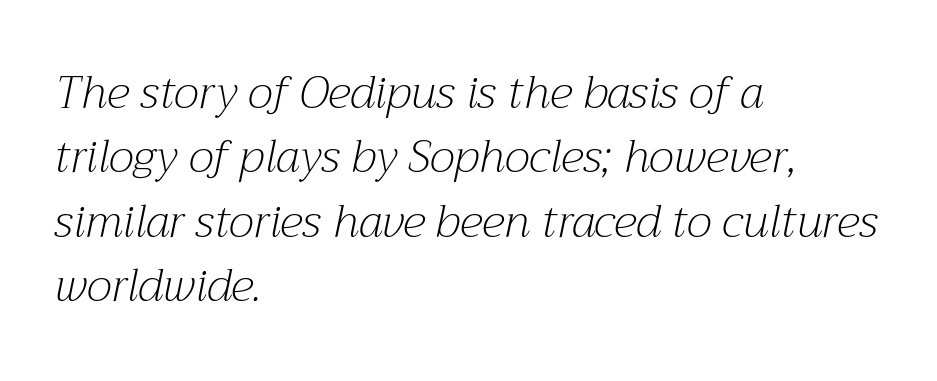
The image shows 45 px light serif type, italic (leaning right); set left-aligned, normal line spacing (1.43x), normal letter spacing, not underlined; medium stroke contrast and a medium x-height.
